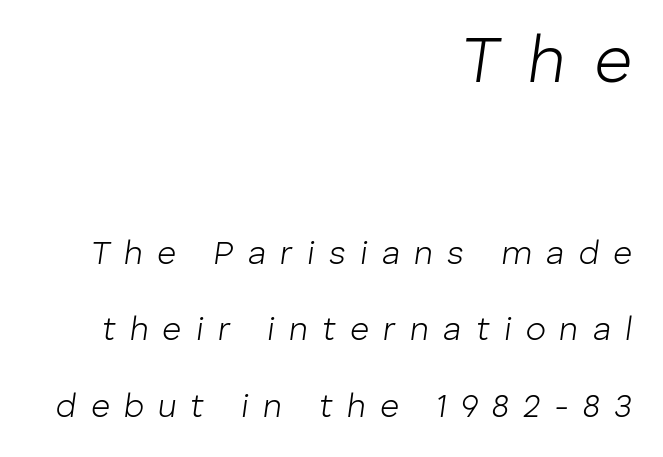
The image shows 66 px light type, italic (leaning right); set right-aligned, loose line spacing (2.33x), unusually wide letter spacing (+0.43 em), not underlined; the first (top) block is 2.0x larger; low stroke contrast and a medium x-height.
